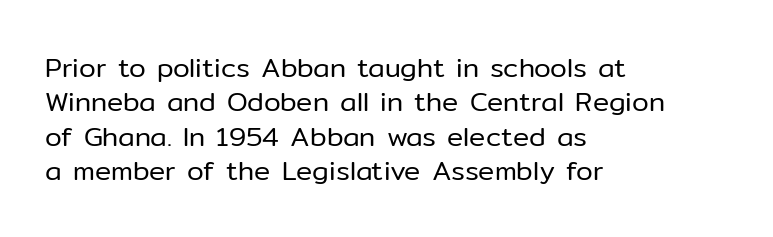
The letterforms sit at book weight or below. Honestly, the letter spacing is just normal — you wouldn't notice it. The type sits square on the baseline with zero lean. Unmarked baselines from the first word to the last. The text block is weighted toward the left margin, trailing off unevenly rightward. The designer left line spacing at the default.
